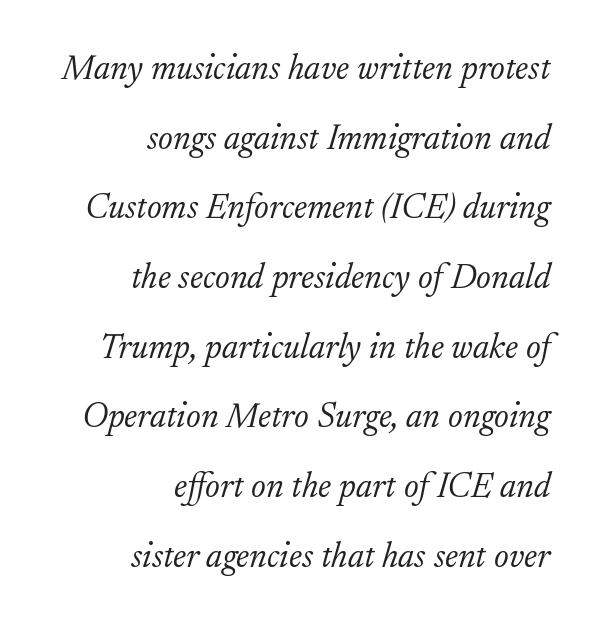
{"serif": "yes", "italic": "yes", "lean": "right", "slant_degrees": 17, "bold": "no", "weight": "light", "width": "normal", "stroke_contrast": "low", "x_height": "small", "monospaced": "no", "underline": "no", "align": "right", "line_spacing": "loose", "line_spacing_ratio": 1.99, "letter_spacing": "normal", "letter_spacing_em": 0.0, "glyph_px": 35}
